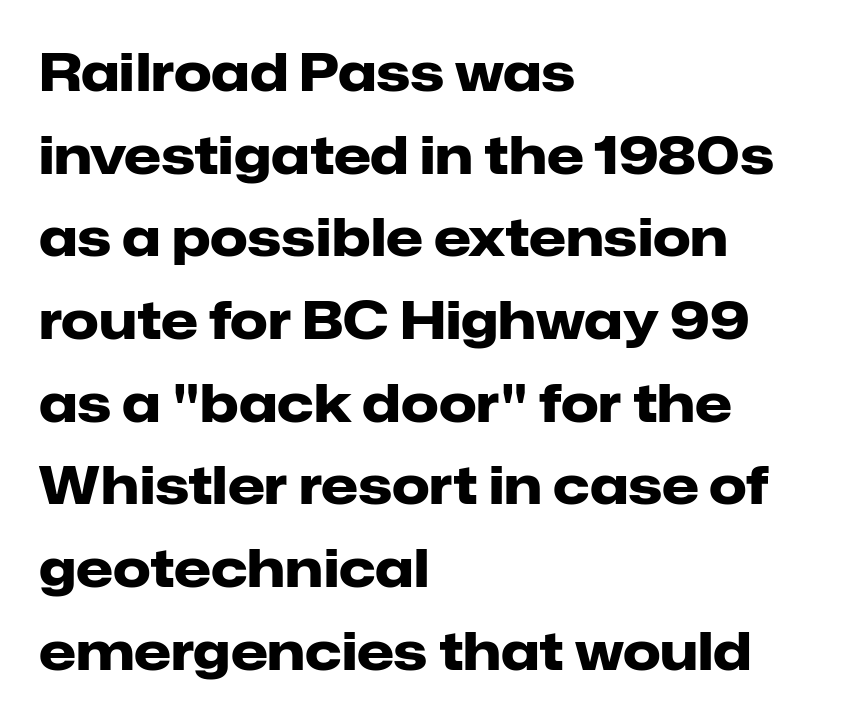
{"serif": "no", "italic": "no", "bold": "yes", "weight": "heavy", "width": "normal", "stroke_contrast": "low", "x_height": "medium", "monospaced": "no", "underline": "no", "align": "left", "line_spacing": "normal", "line_spacing_ratio": 1.56, "letter_spacing": "normal", "letter_spacing_em": 0.0, "glyph_px": 53}
